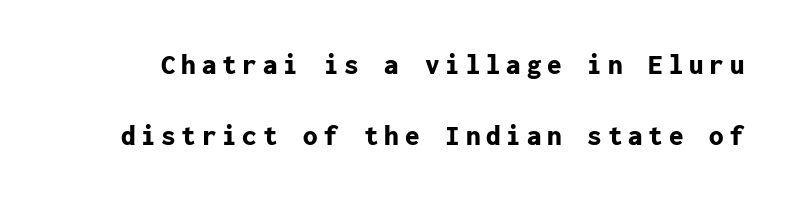
The image shows 29 px bold sans-serif type, upright, monospaced; set loose line spacing (2.46x), unusually wide letter spacing (+0.2 em), not underlined; low stroke contrast and a medium x-height.
